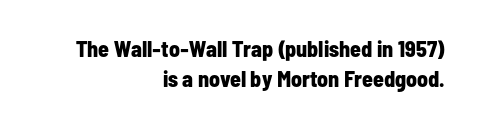
The image shows 22 px bold type, upright; set right-aligned, normal line spacing (1.35x), normal letter spacing, not underlined.
